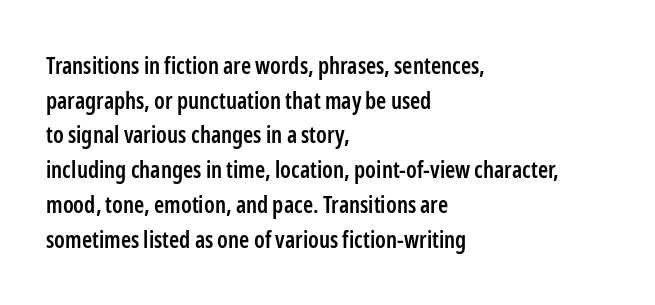
{"italic": "no", "bold": "semi", "underline": "no", "align": "left", "line_spacing": "normal", "line_spacing_ratio": 1.51, "letter_spacing": "normal", "letter_spacing_em": 0.0, "glyph_px": 23}
